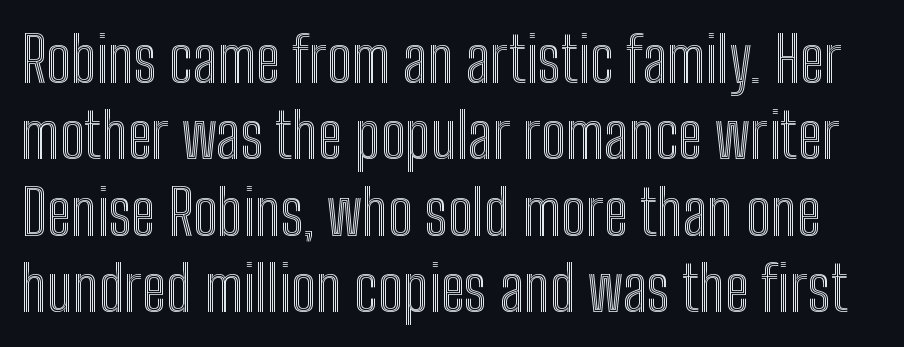
The image shows 62 px condensed type, upright; set line spacing 1.23x, normal letter spacing, not underlined; a medium x-height.
